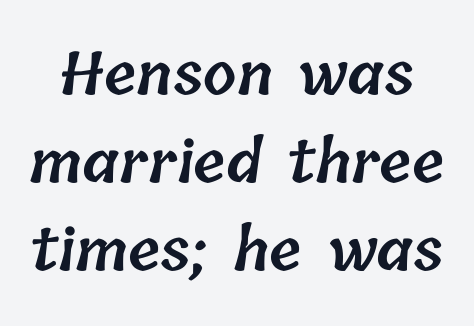
{"bold": "semi", "weight": "semibold", "width": "normal", "stroke_contrast": "low", "x_height": "medium", "monospaced": "no", "underline": "no", "line_spacing": "normal", "line_spacing_ratio": 1.49, "letter_spacing": "normal", "letter_spacing_em": 0.0, "glyph_px": 59}
